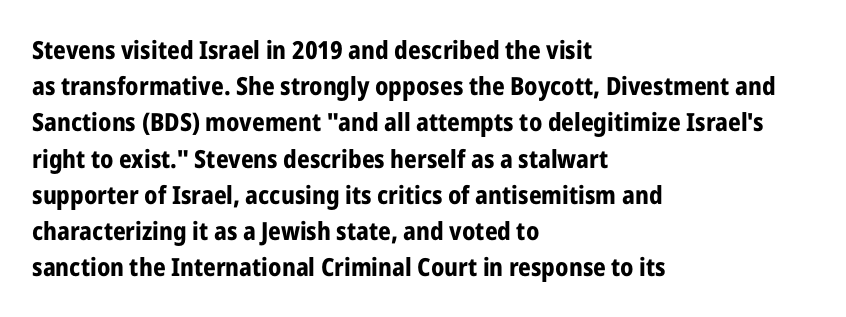
Q: Is the text bold? A: Yes.
Q: Is the text italic (slanted)? A: No, it is upright.
Q: Is the text underlined? A: No.
Q: How is the paragraph aligned? A: Left-aligned.
Q: Is the spacing between letters normal or unusually wide? A: Normal.
Q: Is the spacing between lines tight, normal or loose? A: Normal.
